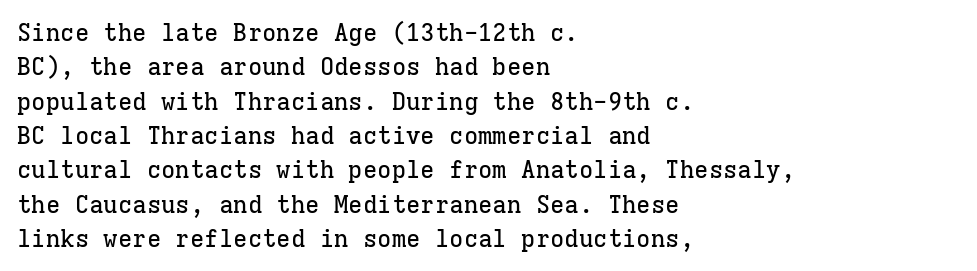
The rows are spaced the way most documents space them. Italic: no, the glyphs are upright roman. Reading down the block, your eye returns to a fixed left position each line. The words here are not underlined. Nothing unusual about the tracking: characters are spaced as the font intends.
